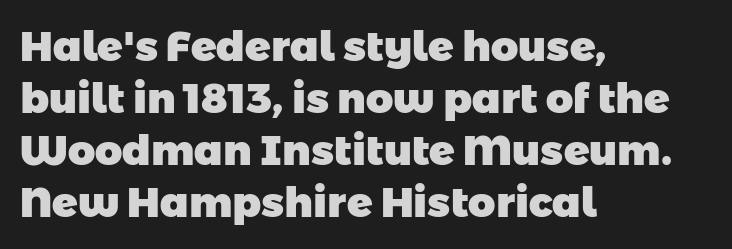
{"serif": "no", "bold": "yes", "weight": "heavy", "width": "normal", "stroke_contrast": "low", "x_height": "medium", "monospaced": "no", "underline": "no", "align": "left", "line_spacing_ratio": 1.24, "letter_spacing": "normal", "letter_spacing_em": 0.0, "glyph_px": 42}
